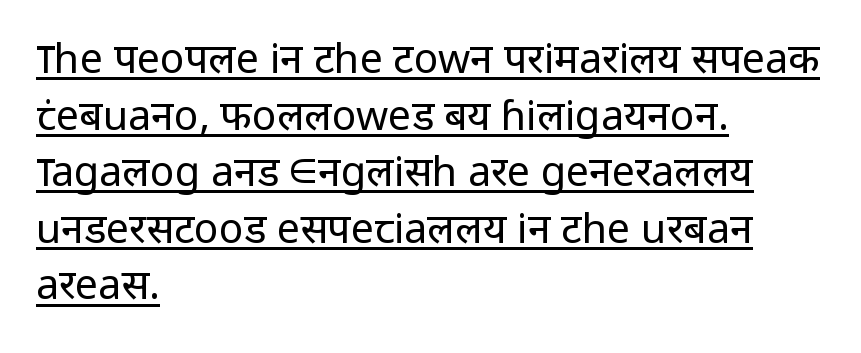
Caption: lettering with a line underneath. The passage is arranged the way most books set body copy — flush left. No feet cap the strokes, marking this as sans-serif type. Notice how the stems are strictly vertical — no italics here. Students, observe: this is what conventionally led text looks like. The weight tops out at a normal text grade.
